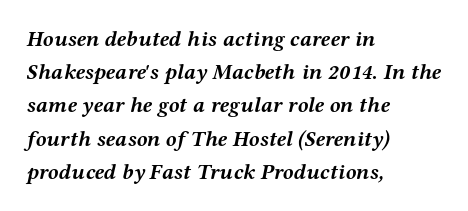
{"italic": "yes", "lean": "right", "slant_degrees": 12, "bold": "yes", "underline": "no", "align": "left", "line_spacing": "normal", "line_spacing_ratio": 1.51, "letter_spacing": "normal", "letter_spacing_em": 0.0, "glyph_px": 22}
